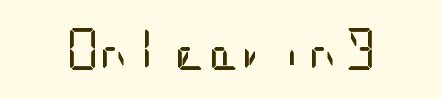
Serif or sans? Sans — the stroke terminals are bare. The line texture is even and compact thanks to regular tracking. This rendering features lettering with no underline. Weight: in the light-to-regular range.
